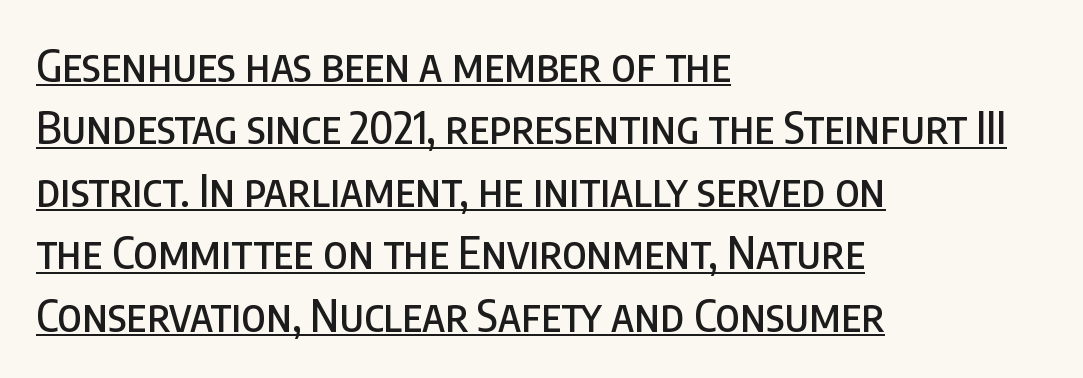
The image shows 44 px condensed sans-serif type, upright; set left-aligned, normal line spacing (1.42x), normal letter spacing, underlined; low stroke contrast and a large x-height.
